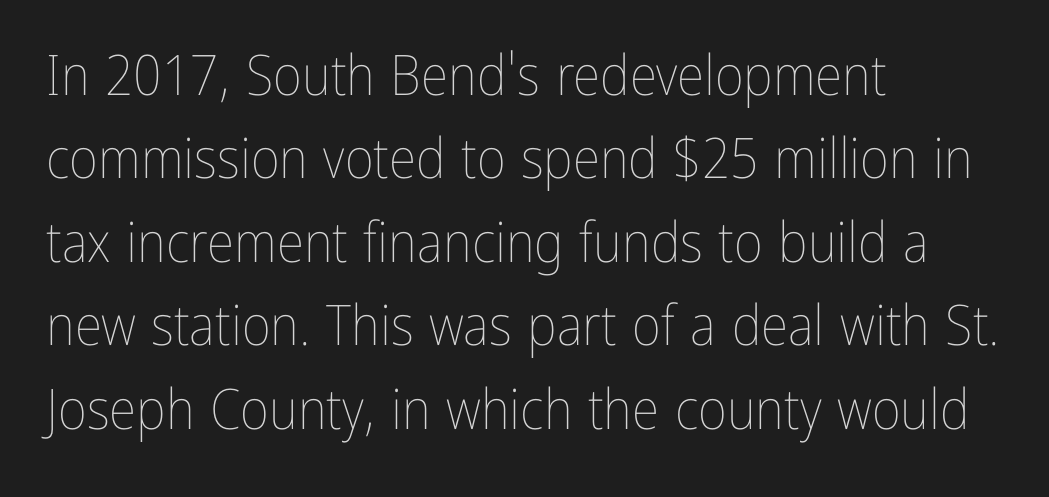
{"italic": "no", "bold": "no", "weight": "thin", "width": "condensed", "stroke_contrast": "low", "x_height": "medium", "monospaced": "no", "underline": "no", "align": "left", "line_spacing": "normal", "line_spacing_ratio": 1.49, "letter_spacing": "normal", "letter_spacing_em": 0.0, "glyph_px": 56}
